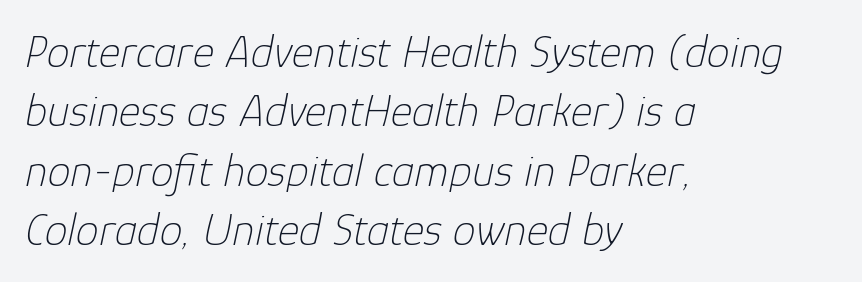
{"italic": "yes", "lean": "right", "slant_degrees": 12, "bold": "no", "weight": "thin", "width": "normal", "stroke_contrast": "low", "x_height": "medium", "monospaced": "no", "underline": "no", "align": "left", "line_spacing": "normal", "line_spacing_ratio": 1.29, "letter_spacing": "normal", "letter_spacing_em": 0.0, "glyph_px": 46}
